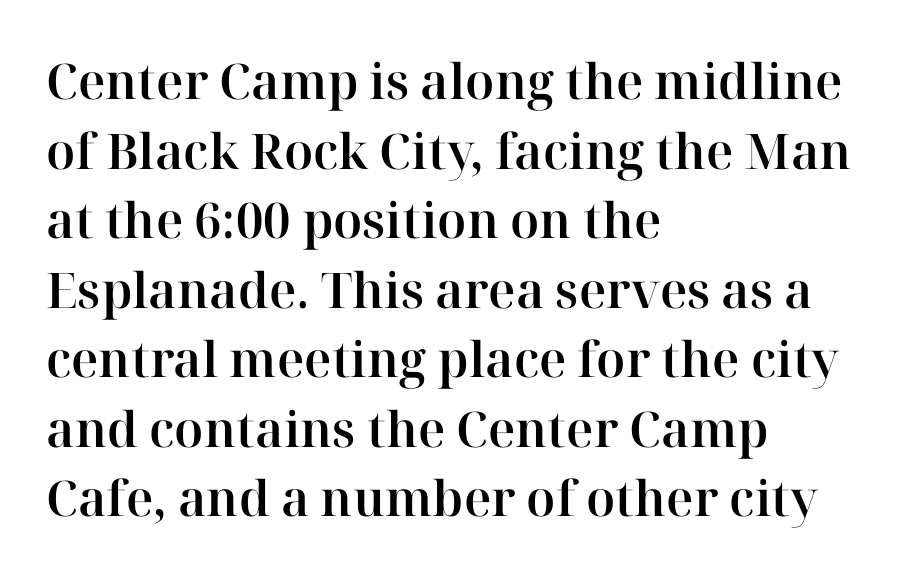
The image shows 49 px serif type, upright; set left-aligned, normal line spacing (1.42x), normal letter spacing, not underlined; high stroke contrast and a medium x-height.
